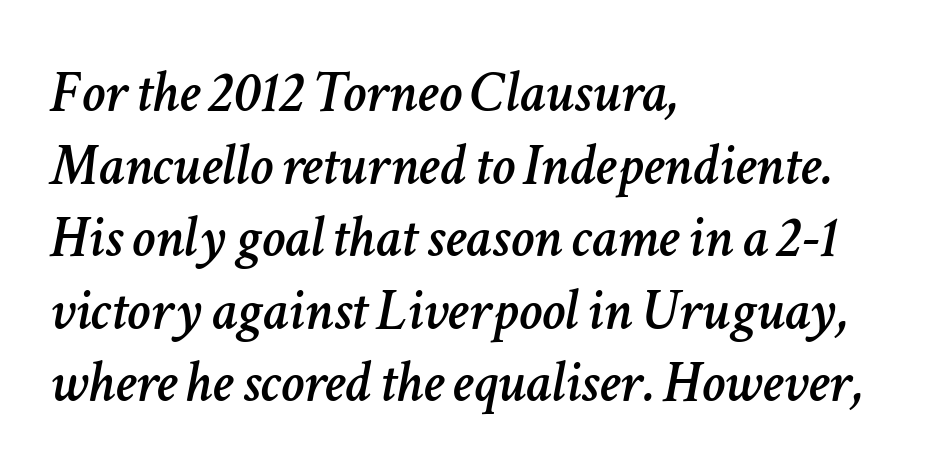
The image shows 59 px text type, italic (leaning right); set left-aligned, line spacing 1.23x, normal letter spacing, not underlined; low stroke contrast and a medium x-height.
